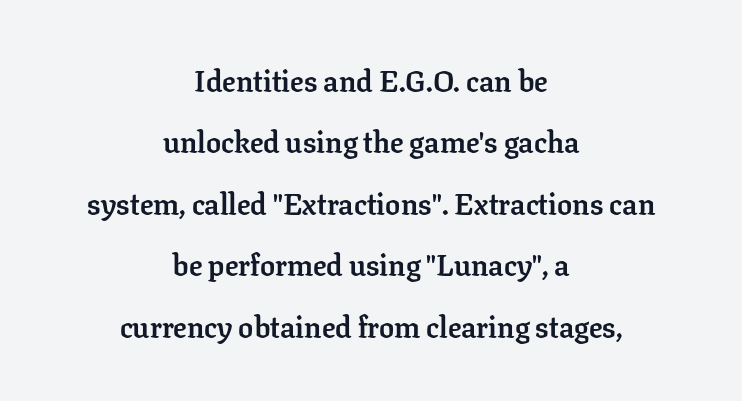
Q: Is the text bold? A: Yes.
Q: Is the text italic (slanted)? A: No, it is upright.
Q: Is the typeface a serif or a sans-serif typeface? A: Serif.
Q: Is the text underlined? A: No.
Q: How is the paragraph aligned? A: Centered.
Q: Is the spacing between letters normal or unusually wide? A: Normal.
Q: Is the spacing between lines tight, normal or loose? A: Loose.
Q: Width (condensed, normal, or wide)? A: Normal.
Q: Stroke contrast? A: Low.
Q: x-height? A: Medium.
Q: Monospaced? A: No.
